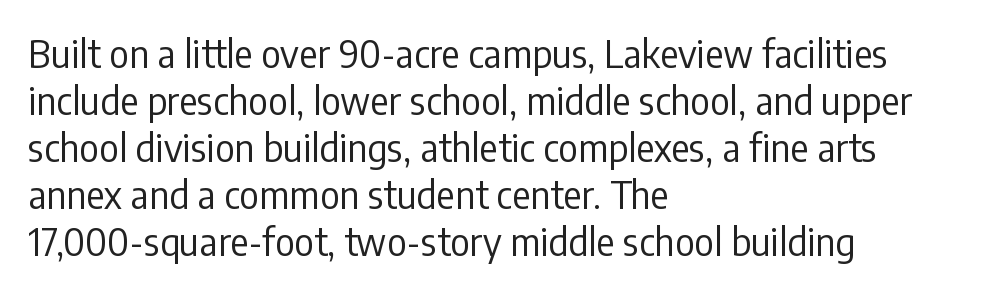
{"serif": "no", "italic": "no", "bold": "no", "weight": "regular", "width": "condensed", "stroke_contrast": "low", "x_height": "medium", "monospaced": "no", "underline": "no", "align": "left", "line_spacing_ratio": 1.24, "letter_spacing": "normal", "letter_spacing_em": 0.0, "glyph_px": 38}
